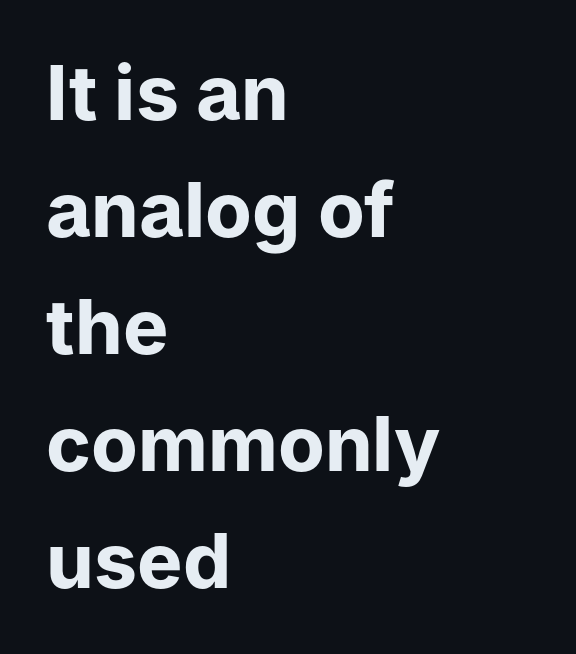
Q: Is the text bold? A: Yes.
Q: Is the text italic (slanted)? A: No, it is upright.
Q: Is the typeface a serif or a sans-serif typeface? A: Sans-serif.
Q: Is the text underlined? A: No.
Q: How is the paragraph aligned? A: Left-aligned.
Q: Is the spacing between letters normal or unusually wide? A: Normal.
Q: Is the spacing between lines tight, normal or loose? A: Normal.
Q: Width (condensed, normal, or wide)? A: Normal.
Q: Stroke contrast? A: Low.
Q: x-height? A: Medium.
Q: Monospaced? A: No.
